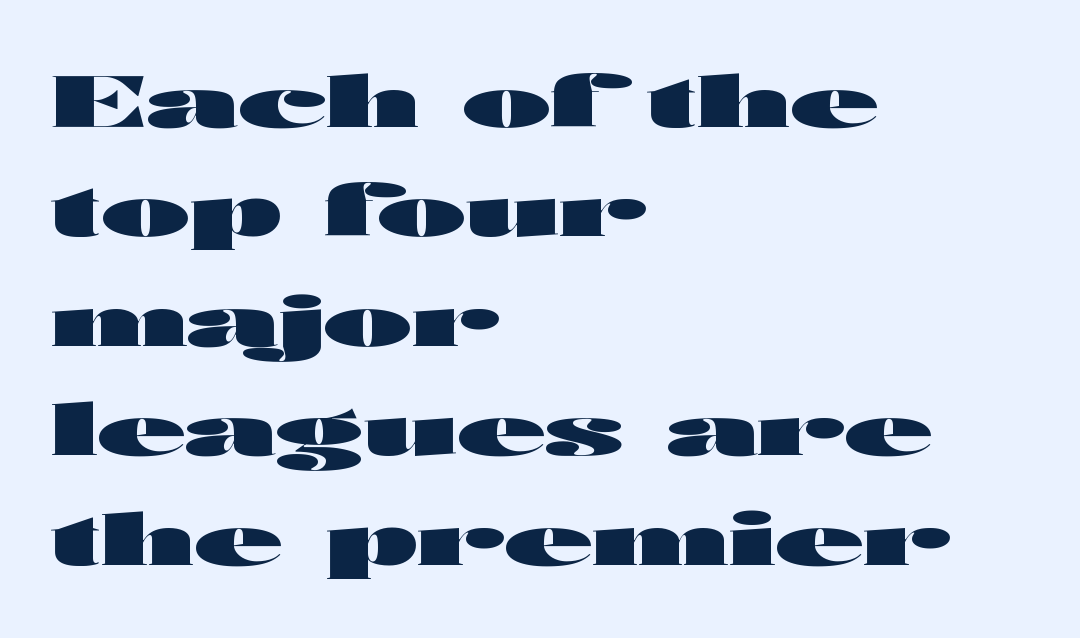
You could call the tracking neutral — neither tight nor loose. What kind of face is this? One without serifs — a sans. Note the varied advance widths — an 'i' is clearly narrower than an 'm'. The rows are spaced the way most documents space them. Strong, thick strokes mark this as bold type.
